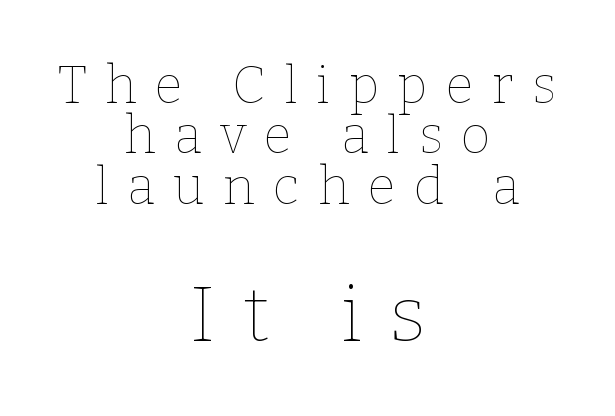
The image shows 78 px thin type, upright; set centered, tight line spacing (0.97x), unusually wide letter spacing (+0.35 em), not underlined; the second (bottom) block is 1.5x larger; low stroke contrast and a medium x-height.
